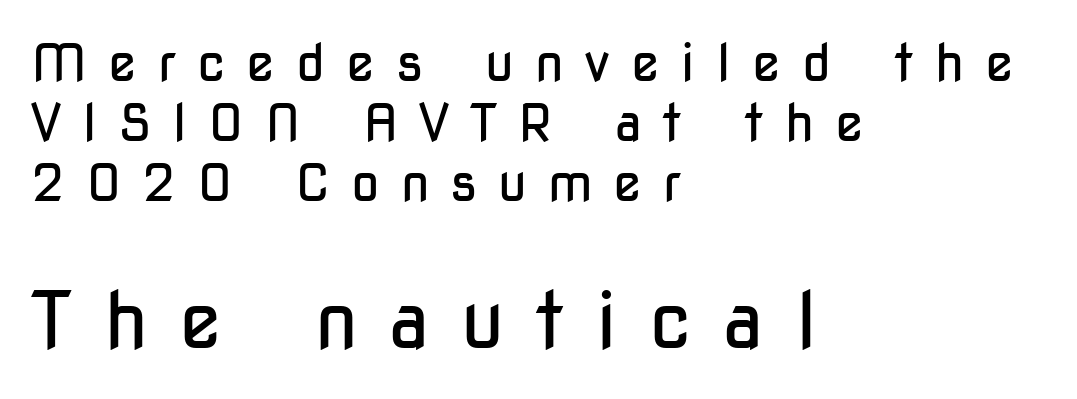
Q: Is the text bold? A: No.
Q: Is the text italic (slanted)? A: No, it is upright.
Q: Is the typeface a serif or a sans-serif typeface? A: Sans-serif.
Q: Is the text underlined? A: No.
Q: How is the paragraph aligned? A: Left-aligned.
Q: Is the spacing between letters normal or unusually wide? A: Unusually wide.
Q: Is the spacing between lines tight, normal or loose? A: Tight.
Q: Which block of text is set in a larger size, the first (top) or the second (bottom)? A: The second (bottom) one.
Q: Width (condensed, normal, or wide)? A: Condensed.
Q: Stroke contrast? A: Low.
Q: x-height? A: Medium.
Q: Monospaced? A: No.
